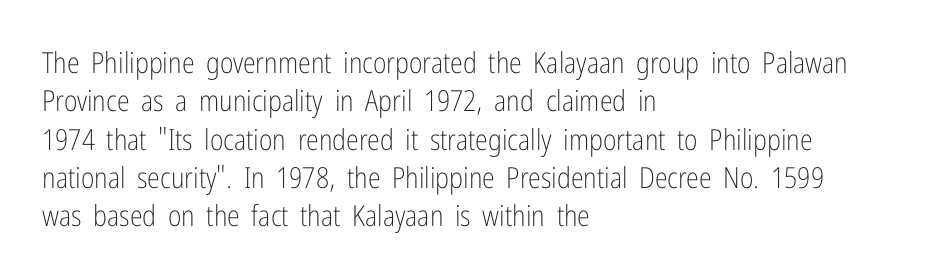
The image shows 29 px light, condensed sans-serif type, upright; set left-aligned, normal line spacing (1.32x), normal letter spacing, not underlined; low stroke contrast and a medium x-height.
